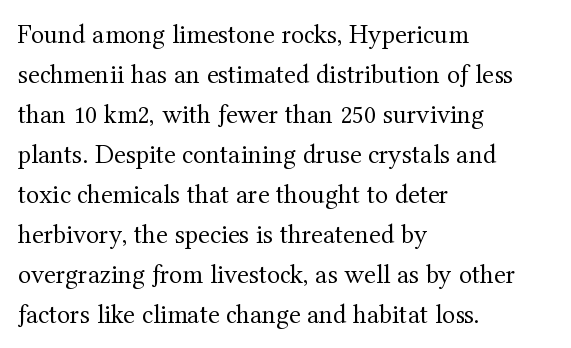
{"italic": "no", "bold": "no", "underline": "no", "align": "left", "line_spacing": "normal", "line_spacing_ratio": 1.48, "letter_spacing": "normal", "letter_spacing_em": 0.0, "glyph_px": 27}
